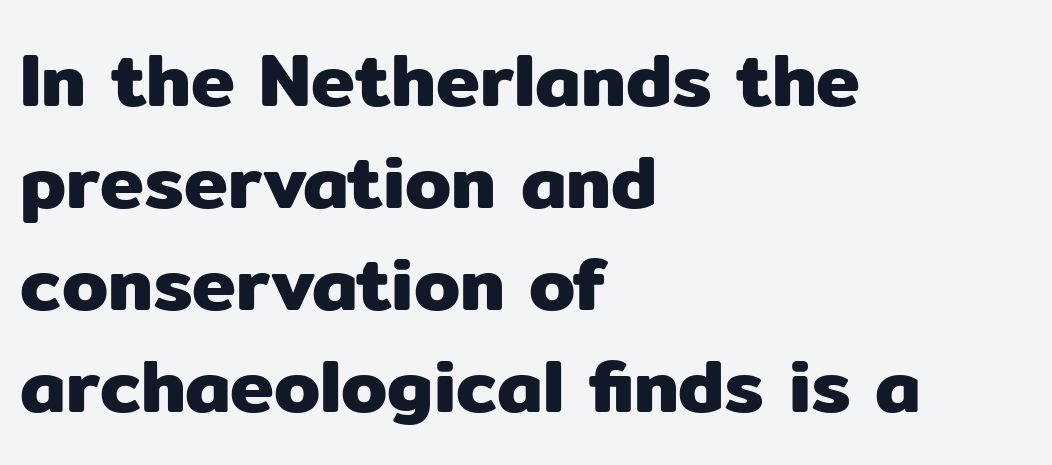
Q: Is the text italic (slanted)? A: No, it is upright.
Q: Is the typeface a serif or a sans-serif typeface? A: Sans-serif.
Q: Is the text underlined? A: No.
Q: How is the paragraph aligned? A: Left-aligned.
Q: Is the spacing between letters normal or unusually wide? A: Normal.
Q: Is the spacing between lines tight, normal or loose? A: Normal.
Q: Width (condensed, normal, or wide)? A: Normal.
Q: Stroke contrast? A: Low.
Q: x-height? A: Medium.
Q: Monospaced? A: No.
